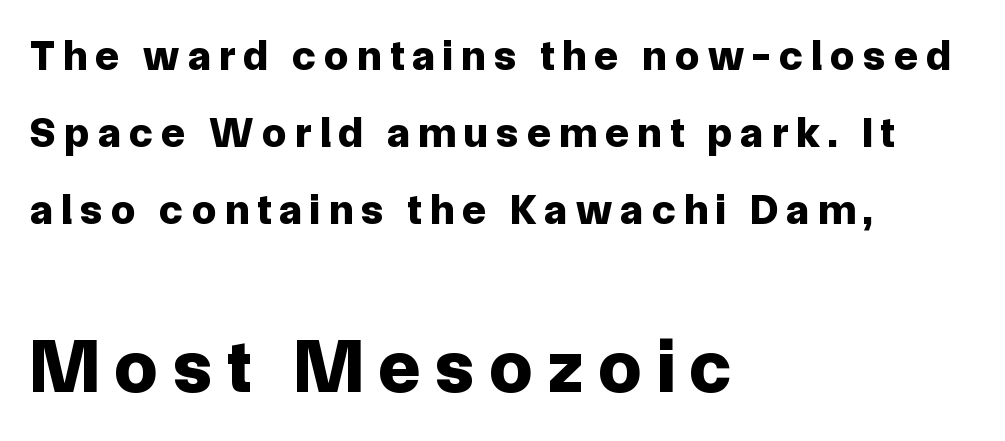
The image shows 76 px bold sans-serif type, upright; set left-aligned, line spacing 1.79x, unusually wide letter spacing (+0.2 em), not underlined; the second (bottom) block is 1.77x larger; low stroke contrast and a medium x-height.
